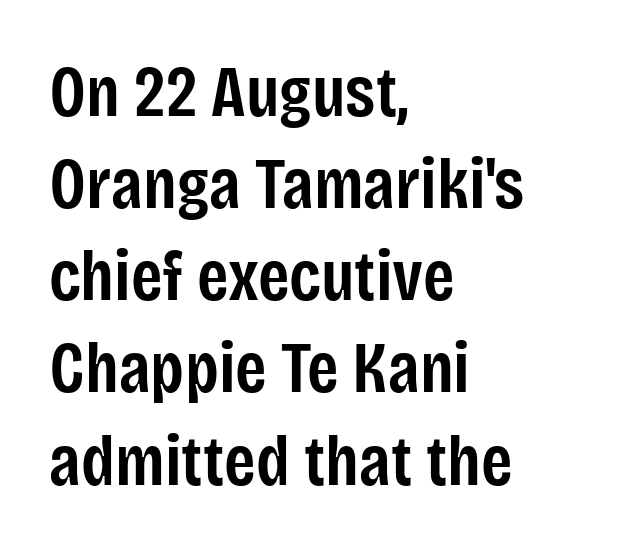
{"serif": "no", "italic": "no", "bold": "semi", "weight": "semibold", "width": "condensed", "stroke_contrast": "low", "x_height": "large", "monospaced": "no", "underline": "no", "align": "left", "line_spacing": "normal", "line_spacing_ratio": 1.28, "letter_spacing": "normal", "letter_spacing_em": 0.0, "glyph_px": 72}
